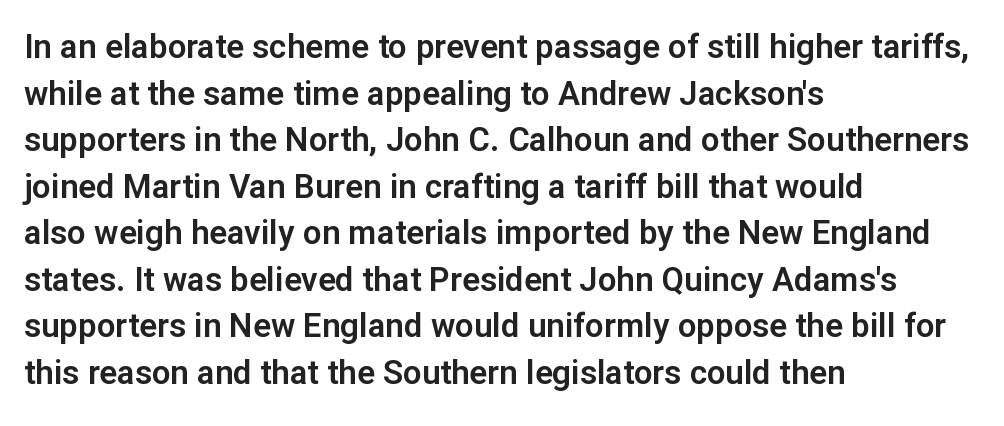
The zone under the glyphs is completely vacant. You could not count columns in this text — the font is proportionally spaced. Compared with typical paragraphs, the rows here are spaced about the same. This is roman type, the default non-slanted kind.
